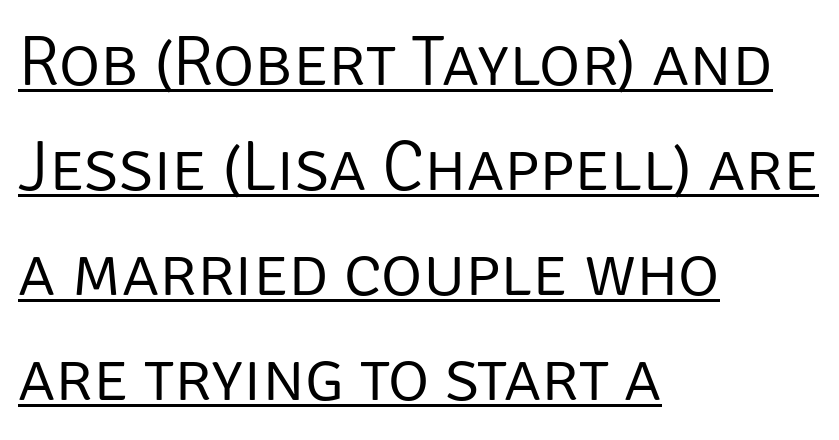
The image shows 71 px light sans-serif type, upright; set left-aligned, normal line spacing (1.48x), normal letter spacing, underlined; low stroke contrast and a large x-height.
